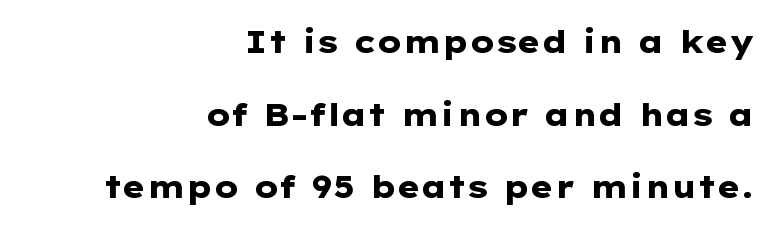
Caption: bold face, heavy strokes. Vertical spacing — loose. The designer went with a sans here, leaving each stem footless. The type sits square on the baseline with zero lean.
